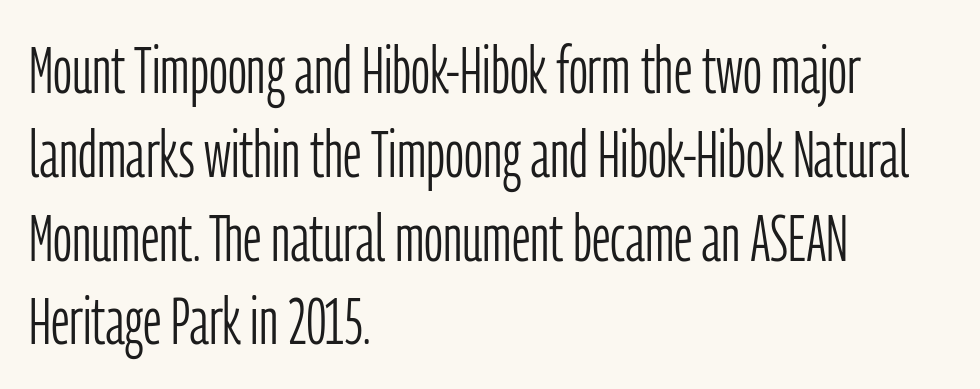
The face used here is proportionally spaced, like ordinary book or web type. Observe the absence of serifs on each vertical stroke in this sample. Underlining? Definitely not there. Standard letterfit; no display-style spreading of the glyphs. Italic: no, the glyphs are upright roman. Weight: regular or lighter.
